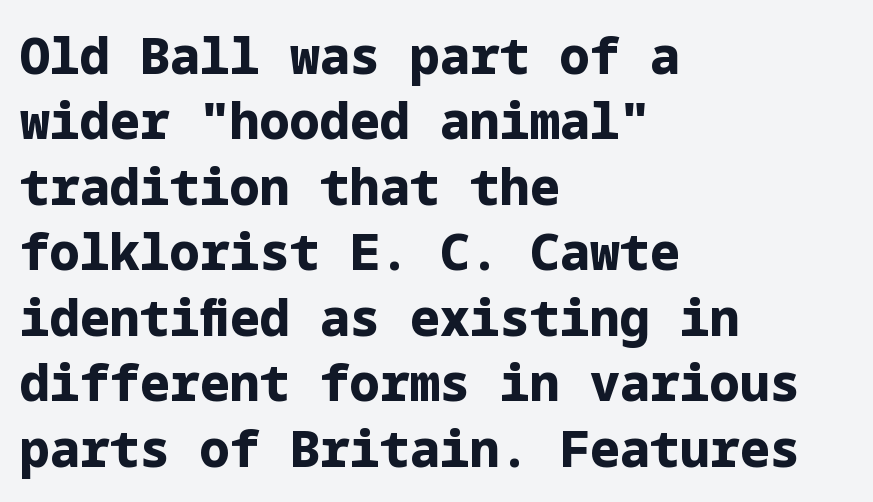
Look at the stroke-to-counter ratio: heavy, a bold. Ascenders rise straight up at ninety degrees. Interline gaps are of average width in this sample. Clear beneath every line of the passage. The passage is arranged the way most books set body copy — flush left.
